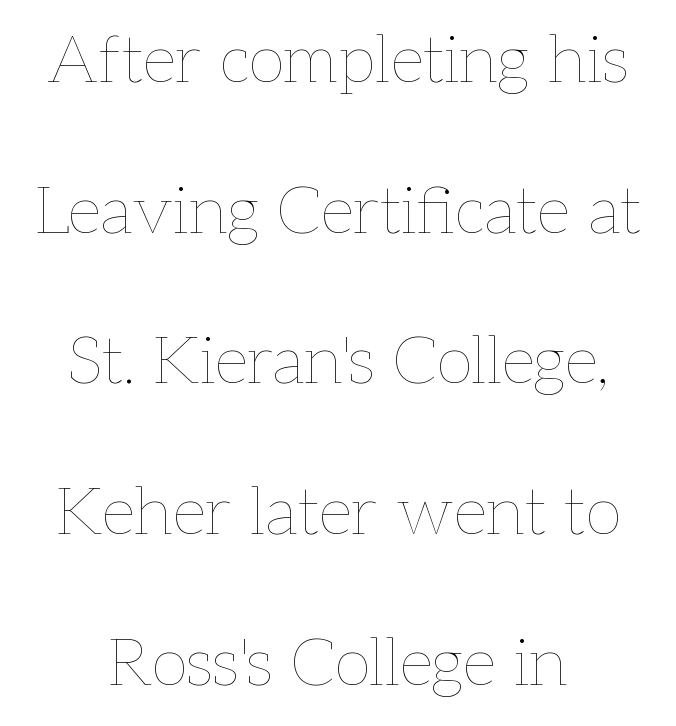
The image shows 67 px thin type, upright; set loose line spacing (2.25x), normal letter spacing, not underlined; low stroke contrast and a medium x-height.
